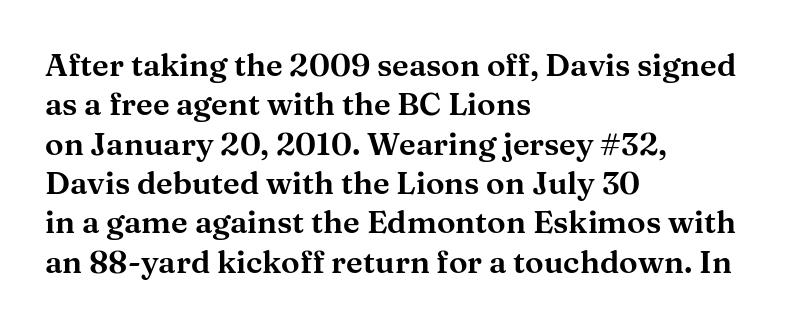
{"serif": "yes", "italic": "no", "width": "wide", "stroke_contrast": "medium", "x_height": "medium", "monospaced": "no", "underline": "no", "align": "left", "line_spacing": "normal", "line_spacing_ratio": 1.27, "letter_spacing": "normal", "letter_spacing_em": 0.0, "glyph_px": 31}
